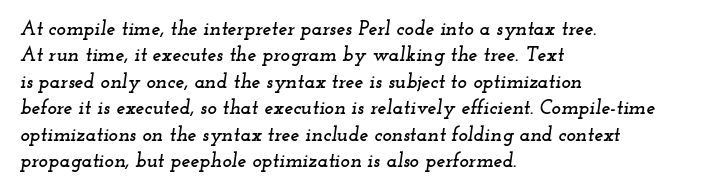
{"italic": "yes", "lean": "right", "slant_degrees": 12, "underline": "no", "align": "left", "line_spacing": "normal", "line_spacing_ratio": 1.32, "letter_spacing": "normal", "letter_spacing_em": 0.0, "glyph_px": 20}
